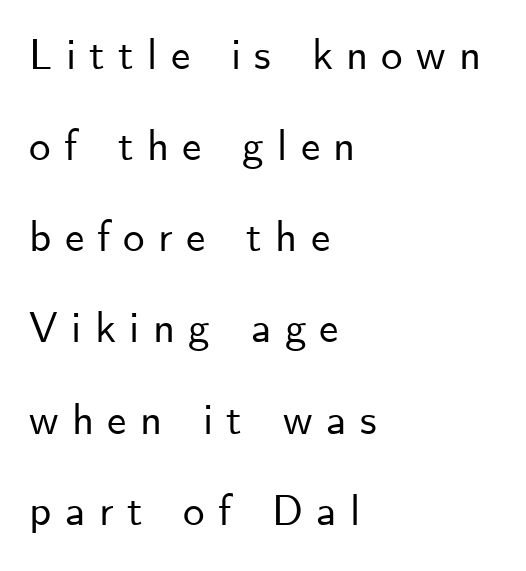
The image shows 43 px sans-serif type, upright; set left-aligned, loose line spacing (2.12x), unusually wide letter spacing (+0.31 em), not underlined; low stroke contrast and a small x-height.
